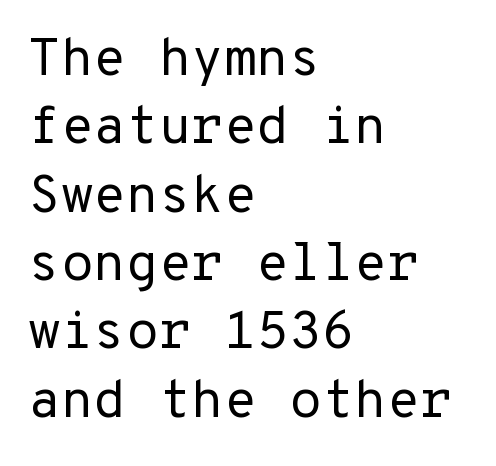
{"serif": "no", "italic": "no", "bold": "no", "weight": "regular", "width": "normal", "stroke_contrast": "low", "x_height": "medium", "underline": "no", "align": "left", "line_spacing": "normal", "line_spacing_ratio": 1.29, "letter_spacing": "normal", "letter_spacing_em": 0.0, "glyph_px": 53}
